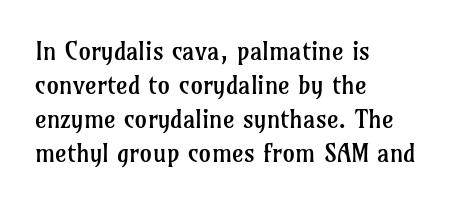
A normal amount of white space separates one row of letters from the next. Honestly, the letter spacing is just normal — you wouldn't notice it. The font's upright variant was chosen for this text. Is this a heavy cut? Hardly; it is regular or lighter. Caption: multi-line text, flush left, ragged right.
